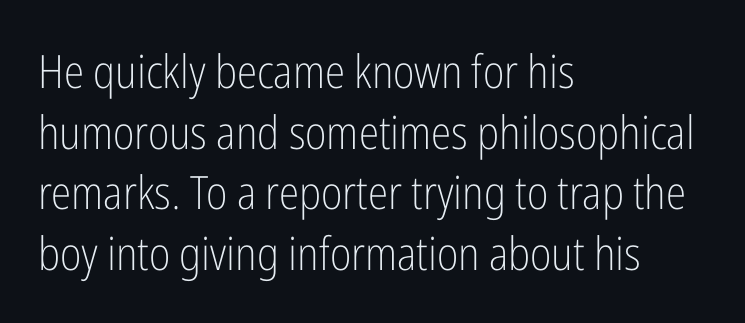
Q: Is the text bold? A: No.
Q: Is the text italic (slanted)? A: No, it is upright.
Q: Is the typeface a serif or a sans-serif typeface? A: Sans-serif.
Q: Is the text underlined? A: No.
Q: How is the paragraph aligned? A: Left-aligned.
Q: Is the spacing between letters normal or unusually wide? A: Normal.
Q: Is the spacing between lines tight, normal or loose? A: Normal.
Q: Width (condensed, normal, or wide)? A: Condensed.
Q: Stroke contrast? A: Low.
Q: x-height? A: Medium.
Q: Monospaced? A: No.
